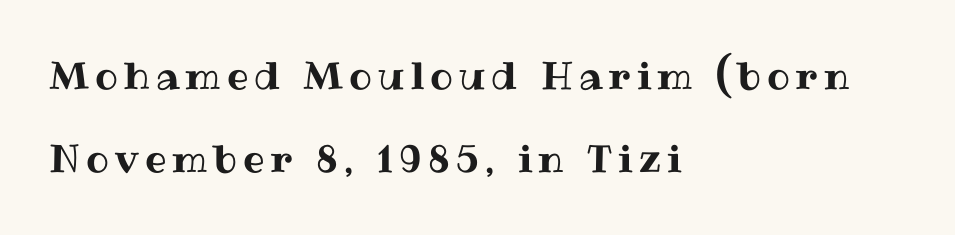
The image shows 38 px text type, upright; set left-aligned, loose line spacing (2.19x), not underlined; medium stroke contrast and a medium x-height.
